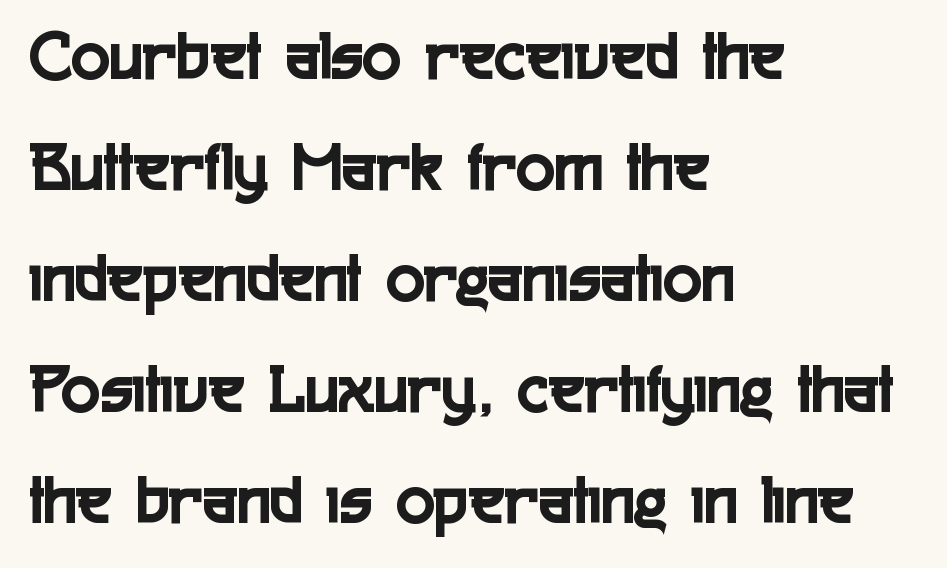
Q: Is the text italic (slanted)? A: No, it is upright.
Q: Is the typeface a serif or a sans-serif typeface? A: Sans-serif.
Q: Is the text underlined? A: No.
Q: How is the paragraph aligned? A: Left-aligned.
Q: Is the spacing between letters normal or unusually wide? A: Normal.
Q: Is the spacing between lines tight, normal or loose? A: Normal.
Q: Width (condensed, normal, or wide)? A: Condensed.
Q: x-height? A: Medium.
Q: Monospaced? A: No.
